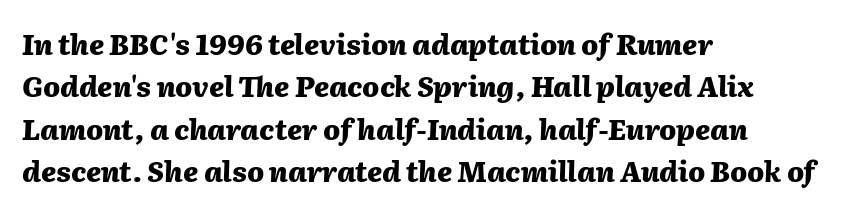
The vertical gap from one line to the next is medium. The passage is arranged the way most books set body copy — flush left. Lines of text with bare space underneath. This sample uses plain, unmodified letter spacing.
